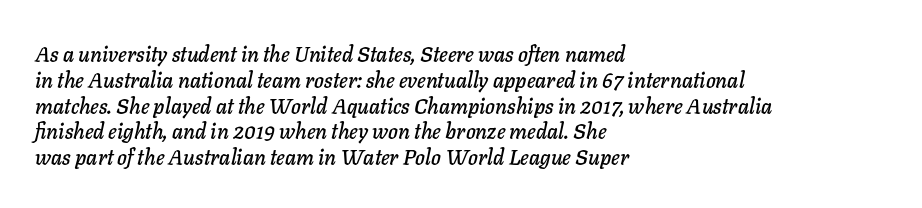
Q: Is the text italic (slanted)? A: Yes, it leans right by about 11 degrees.
Q: Is the text underlined? A: No.
Q: How is the paragraph aligned? A: Left-aligned.
Q: Is the spacing between letters normal or unusually wide? A: Normal.
